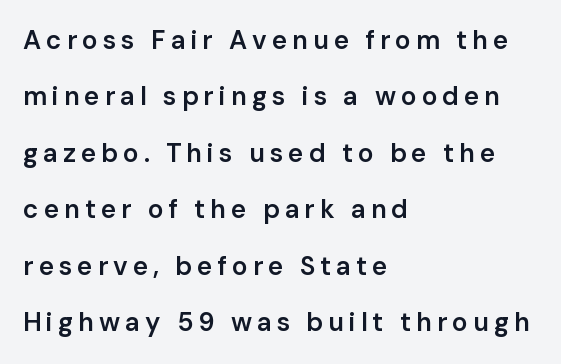
The image shows 26 px text type, upright; set left-aligned, loose line spacing (2.17x), not underlined.
